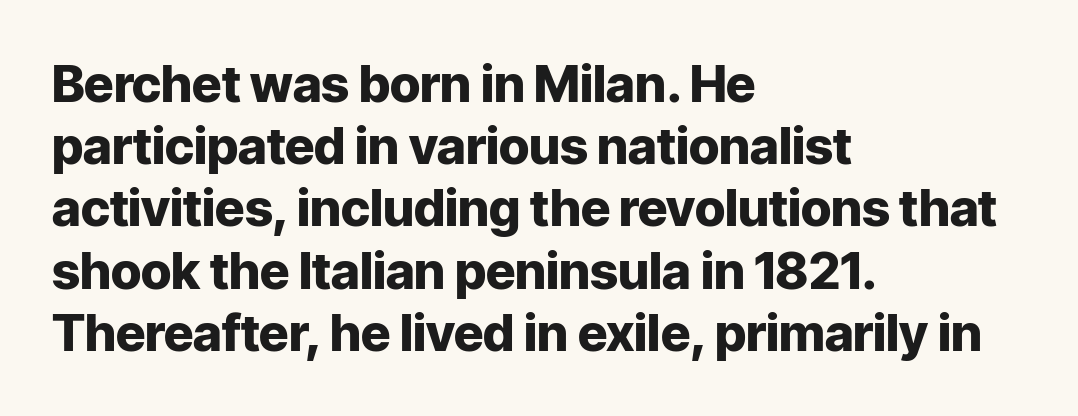
The image shows 51 px heavy sans-serif type, upright; set left-aligned, line spacing 1.22x, normal letter spacing, not underlined; low stroke contrast and a medium x-height.
